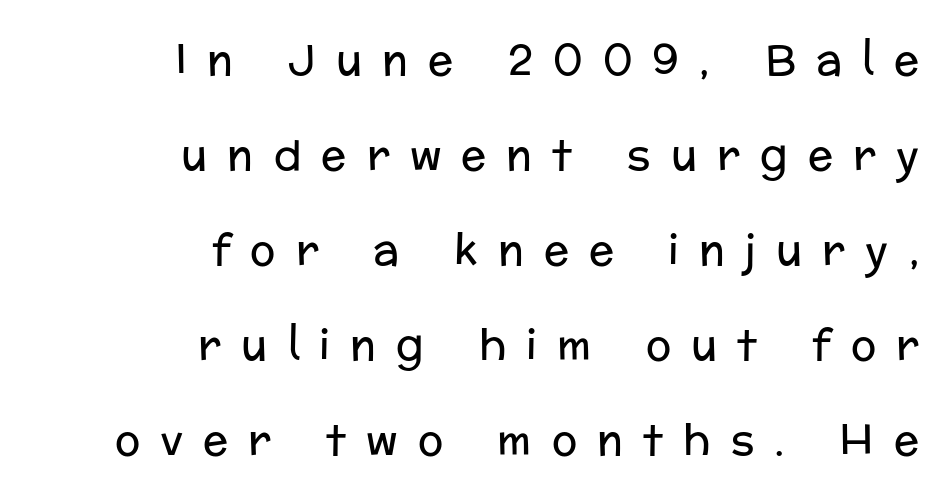
Posture: vertical. The letterforms sit at book weight or below. Spacing between characters has been opened up far beyond the box default. The line-height multiplier appears high, well above default. This sample has the flowing, uneven cadence of proportional lettering. Type without underlining.
